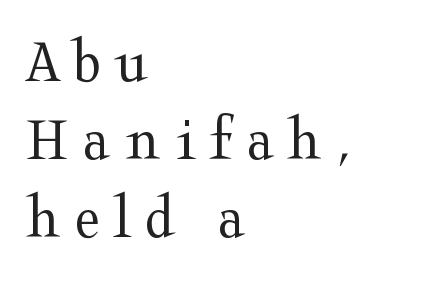
Q: Is the text bold? A: No.
Q: Is the text italic (slanted)? A: No, it is upright.
Q: Is the typeface a serif or a sans-serif typeface? A: Serif.
Q: Is the text underlined? A: No.
Q: How is the paragraph aligned? A: Left-aligned.
Q: Is the spacing between letters normal or unusually wide? A: Unusually wide.
Q: Width (condensed, normal, or wide)? A: Wide.
Q: Stroke contrast? A: Medium.
Q: x-height? A: Medium.
Q: Monospaced? A: No.
